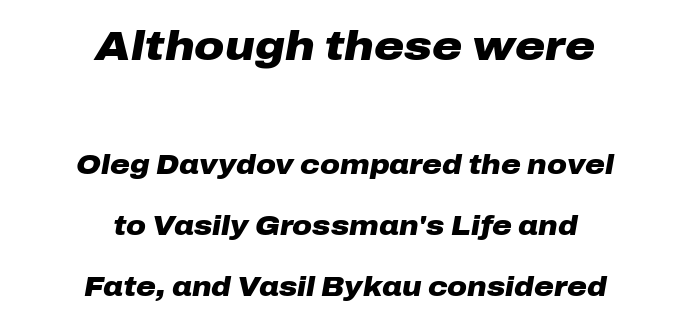
{"italic": "yes", "lean": "right", "slant_degrees": 10, "bold": "yes", "weight": "heavy", "width": "wide", "stroke_contrast": "low", "x_height": "medium", "monospaced": "no", "underline": "no", "align": "center", "line_spacing": "loose", "line_spacing_ratio": 2.27, "letter_spacing": "normal", "letter_spacing_em": 0.0, "larger_block": "first", "size_ratio": 1.52, "glyph_px": 41}
